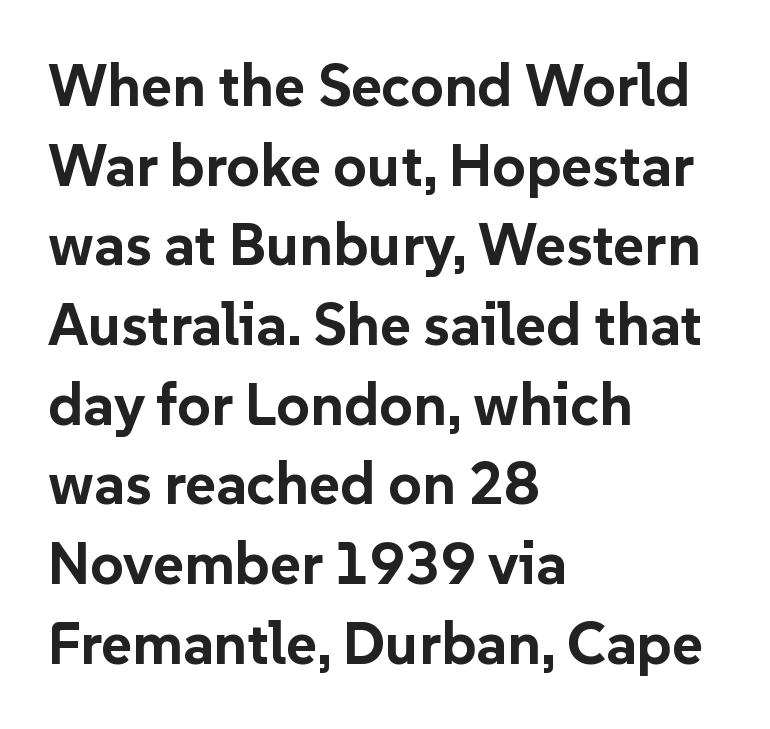
The image shows 59 px bold sans-serif type, upright; set left-aligned, normal line spacing (1.35x), normal letter spacing, not underlined; low stroke contrast and a medium x-height.
